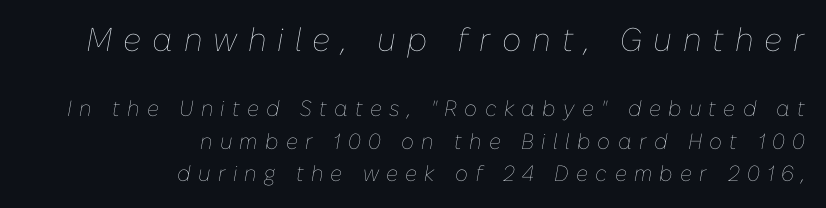
The rendering uses a moderate line-height, typical for paragraphs. Each letter keeps its own natural width here, so spacing adapts to shape. The lines are quadded right. Weight: not bold — regular or lighter.
